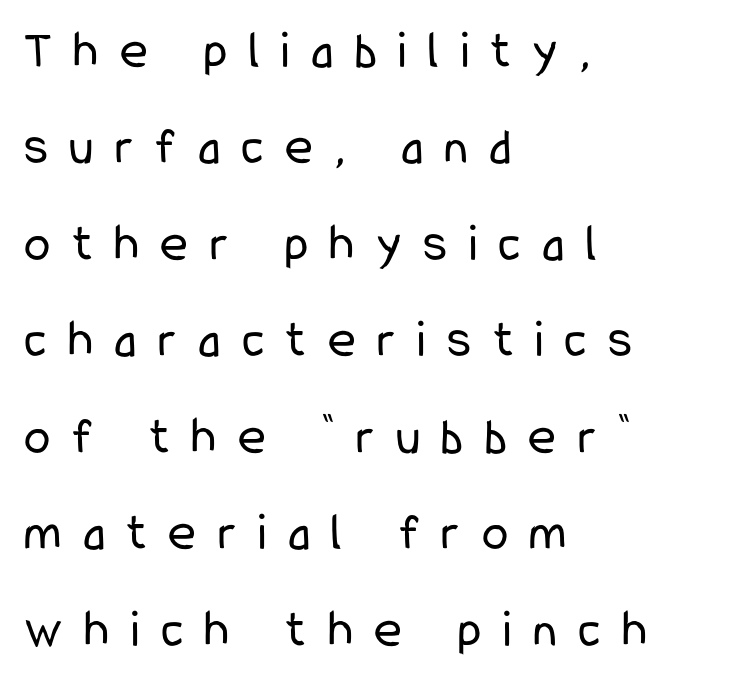
Q: Is the text bold? A: No.
Q: Is the text italic (slanted)? A: No, it is upright.
Q: Is the typeface a serif or a sans-serif typeface? A: Sans-serif.
Q: Is the text underlined? A: No.
Q: How is the paragraph aligned? A: Left-aligned.
Q: Is the spacing between letters normal or unusually wide? A: Unusually wide.
Q: Width (condensed, normal, or wide)? A: Condensed.
Q: Stroke contrast? A: Low.
Q: x-height? A: Medium.
Q: Monospaced? A: No.
